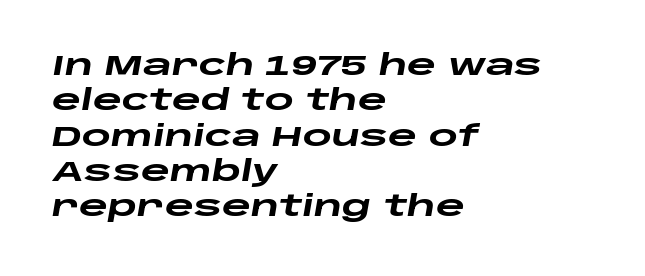
The image shows 28 px heavy, wide type, italic (leaning right); set left-aligned, normal line spacing (1.26x), normal letter spacing, not underlined; low stroke contrast and a large x-height.
